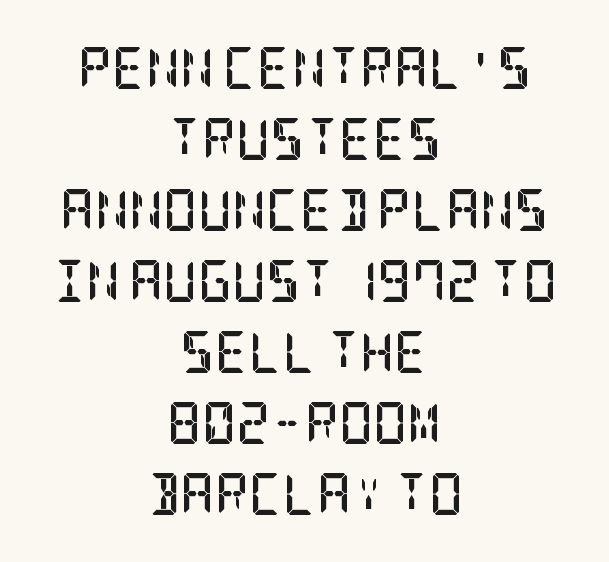
The image shows 42 px semibold, condensed serif type, upright; set centered, normal line spacing (1.69x), normal letter spacing, not underlined; low stroke contrast and a large x-height.
